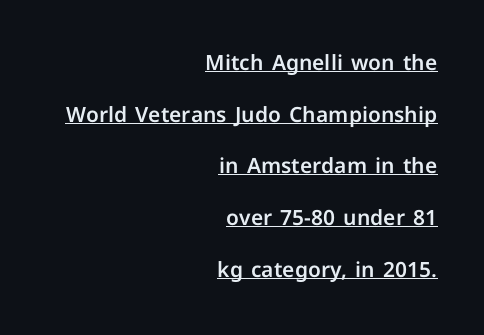
The image shows 21 px text type, upright; set right-aligned, loose line spacing (2.46x), normal letter spacing, underlined.
